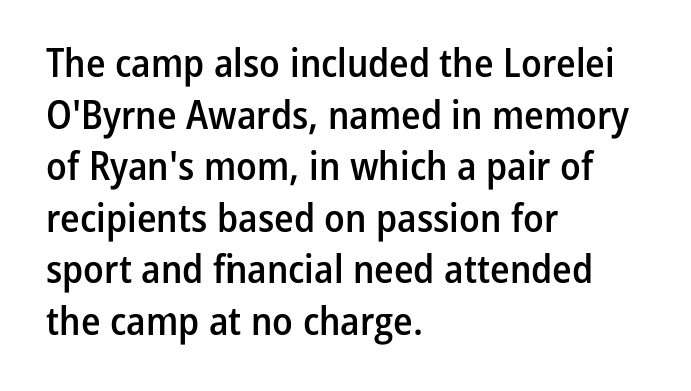
The image shows 40 px semibold, condensed sans-serif type, upright; set left-aligned, normal line spacing (1.29x), normal letter spacing, not underlined; low stroke contrast and a medium x-height.
